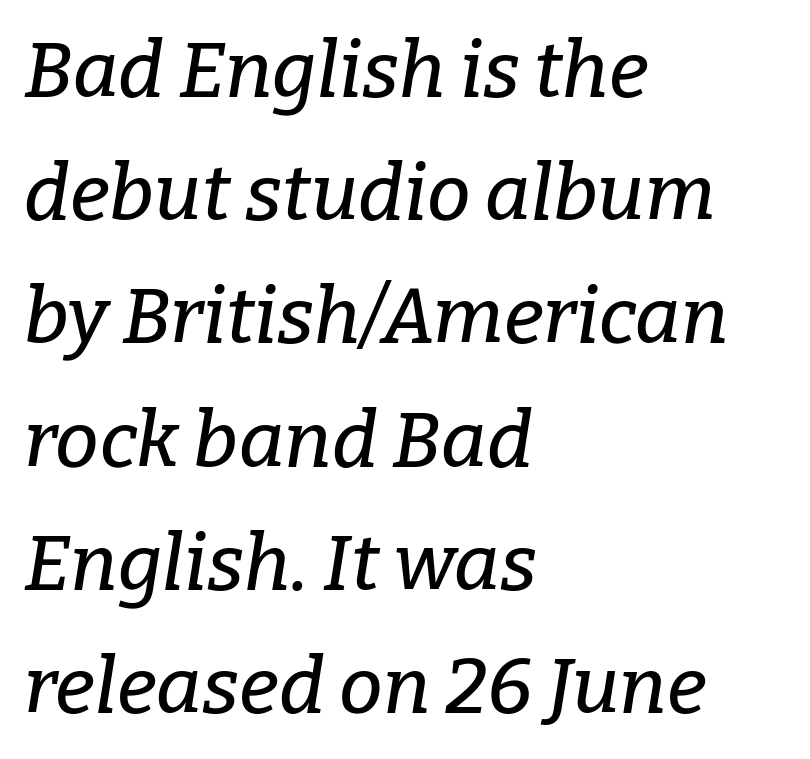
{"serif": "yes", "italic": "yes", "lean": "right", "slant_degrees": 9, "width": "normal", "stroke_contrast": "low", "x_height": "medium", "monospaced": "no", "underline": "no", "align": "left", "line_spacing": "normal", "line_spacing_ratio": 1.58, "letter_spacing": "normal", "letter_spacing_em": 0.0, "glyph_px": 78}
